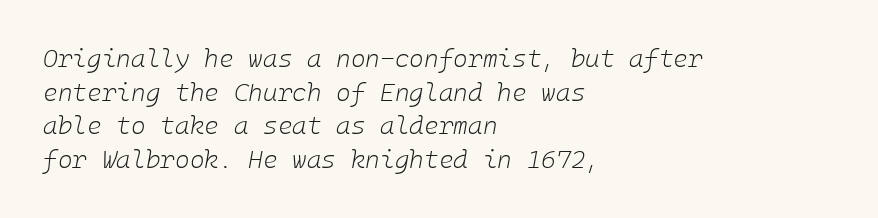
Q: Is the text bold? A: No.
Q: Is the text italic (slanted)? A: Yes, it leans right by about 10 degrees.
Q: Is the text underlined? A: No.
Q: How is the paragraph aligned? A: Left-aligned.
Q: Is the spacing between letters normal or unusually wide? A: Normal.
Q: Is the spacing between lines tight, normal or loose? A: Normal.
